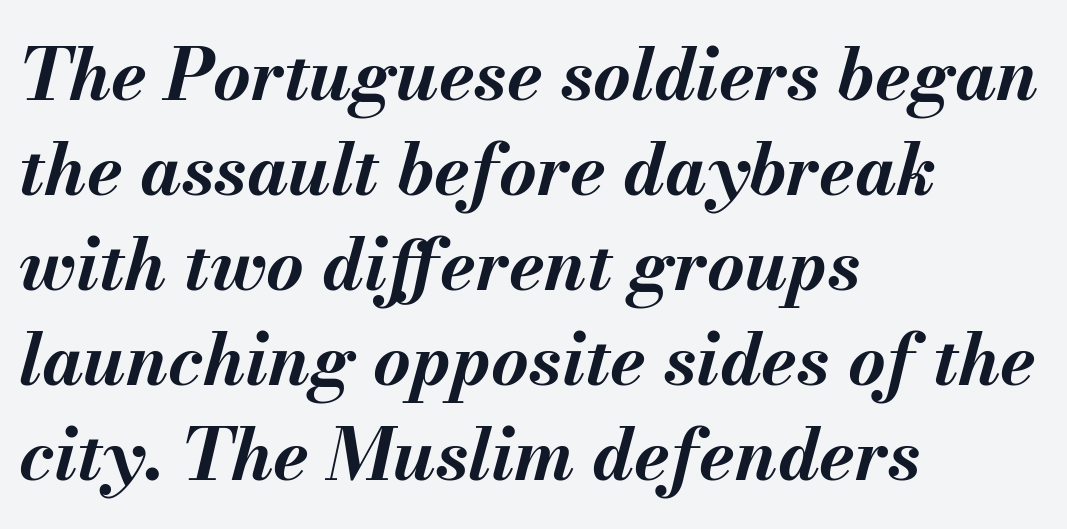
Glyph-to-glyph distance matches everyday printed text. A dark, heavy texture on the line: the type is bold. Layout note: lines flush left. The whole block is typeset with a tilt. Is there much room between lines? A standard amount, neither cramped nor airy. Spacing verdict: proportional, widths tailored to each character.
